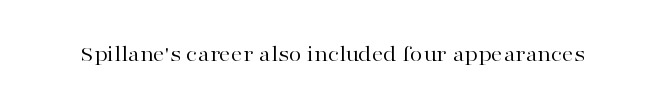
The type is set solid horizontally, with unmodified tracking. Words float on clear page, feet unadorned. A quiet, ordinary-to-light weight characterises the typeface. The type sits square on the baseline with zero lean.
